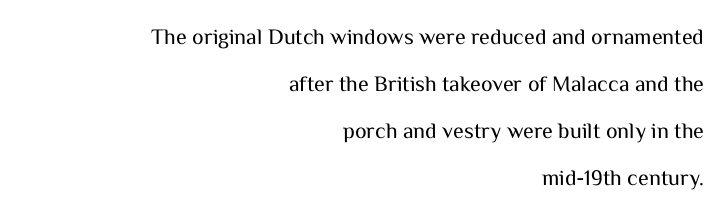
Q: Is the text bold? A: No.
Q: Is the text italic (slanted)? A: No, it is upright.
Q: Is the text underlined? A: No.
Q: How is the paragraph aligned? A: Right-aligned.
Q: Is the spacing between letters normal or unusually wide? A: Normal.
Q: Is the spacing between lines tight, normal or loose? A: Loose.
